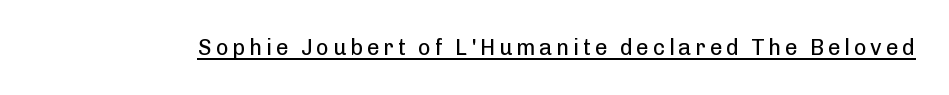
This sample uses an upright cut, with every glyph sitting square on the baseline. The face used here appears with an underline applied. Is the stroke heavy? The answer is a plain regular-or-lighter.
